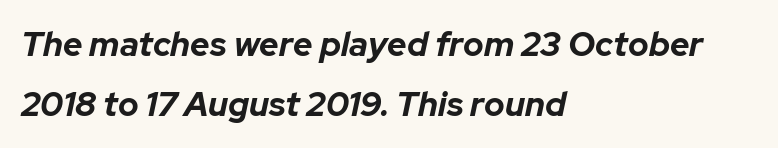
The rendering uses natural spacing where letterforms have individual widths. Type without underlining. Horizontally, the lines are justified to the leading edge only. The rendering uses a bold face; every stroke is thick and dark. In terms of posture, this sample is oblique.
